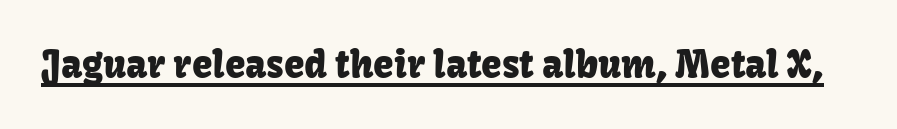
Q: Is the text italic (slanted)? A: No, it is upright.
Q: Is the typeface a serif or a sans-serif typeface? A: Sans-serif.
Q: Is the text underlined? A: Yes.
Q: Is the spacing between letters normal or unusually wide? A: Normal.
Q: Width (condensed, normal, or wide)? A: Normal.
Q: Stroke contrast? A: Low.
Q: x-height? A: Medium.
Q: Monospaced? A: No.
